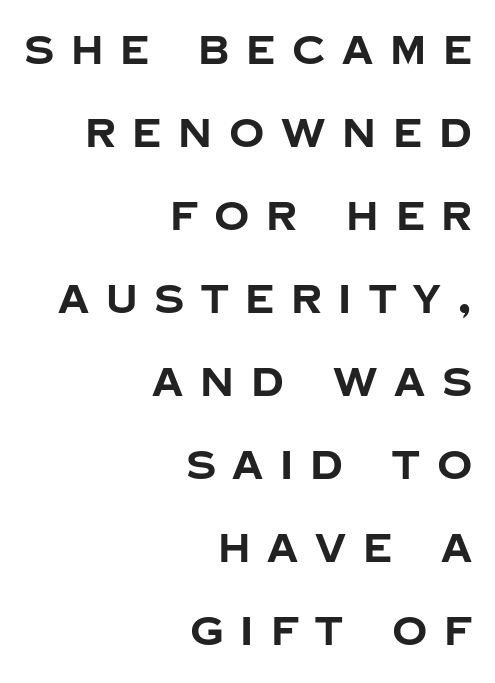
The image shows 39 px bold sans-serif type, upright; set right-aligned, loose line spacing (2.13x), unusually wide letter spacing (+0.43 em), not underlined; low stroke contrast and a large x-height.
